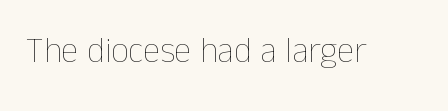
The gap between lines stays unmarked. The letters advance in unequal steps, a hallmark of proportional type. The gaps between neighbouring characters are ordinary and unremarkable. If you drew a line through each stem, it would be perfectly vertical. The font is comparable to plain body text, perhaps lighter.
